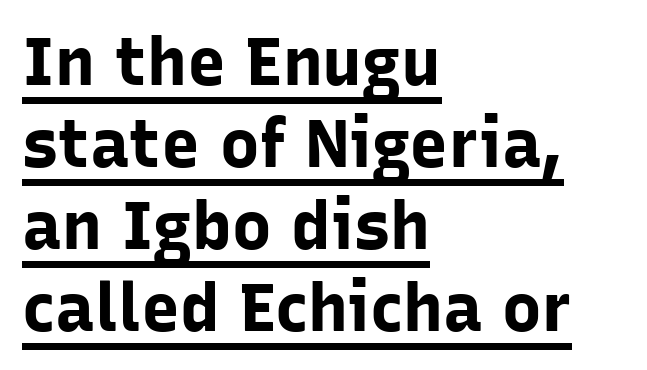
Honestly, the letter spacing is just normal — you wouldn't notice it. Caption: bold face, heavy strokes. The rendering uses natural spacing where letterforms have individual widths. The face used here appears with an underline applied. Does the lettering tilt? It doesn't — this is upright. The characters display no serif detailing; their extremities are plain.
